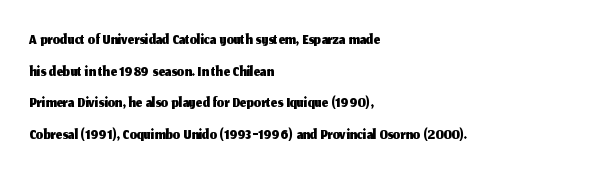
The image shows 23 px text type, upright; set left-aligned, normal line spacing (1.37x), normal letter spacing, not underlined.
